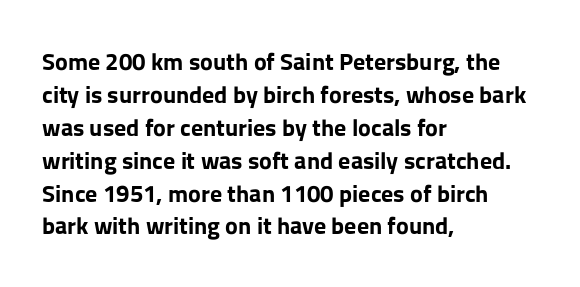
{"italic": "no", "bold": "yes", "underline": "no", "align": "left", "line_spacing": "normal", "line_spacing_ratio": 1.37, "letter_spacing": "normal", "letter_spacing_em": 0.0, "glyph_px": 24}
